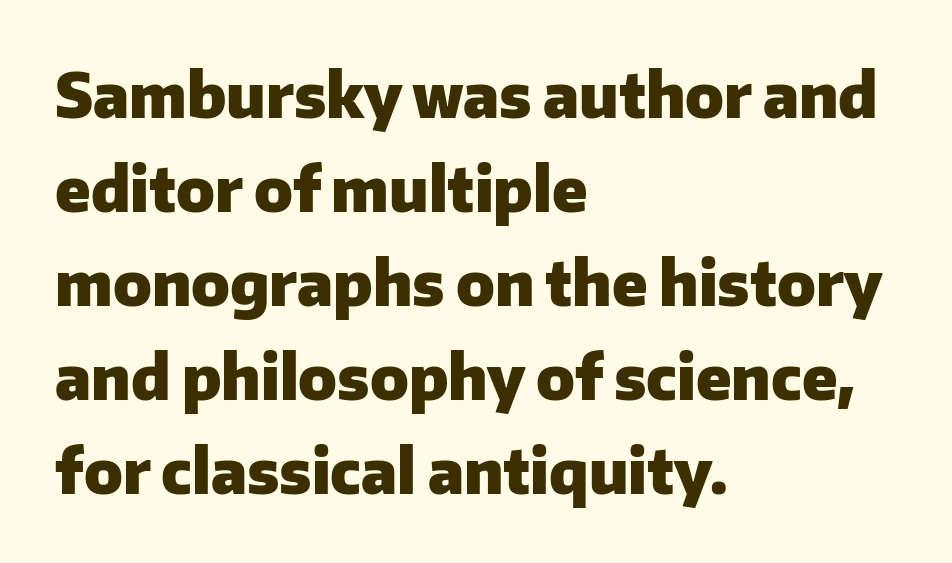
{"serif": "no", "italic": "no", "bold": "yes", "weight": "heavy", "width": "normal", "stroke_contrast": "low", "x_height": "medium", "monospaced": "no", "underline": "no", "align": "left", "line_spacing": "normal", "line_spacing_ratio": 1.54, "letter_spacing": "normal", "letter_spacing_em": 0.0, "glyph_px": 61}
